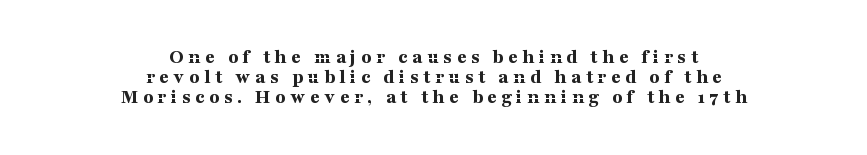
The image shows 20 px bold type, upright; set centered, tight line spacing (1.0x), unusually wide letter spacing (+0.24 em), not underlined.
